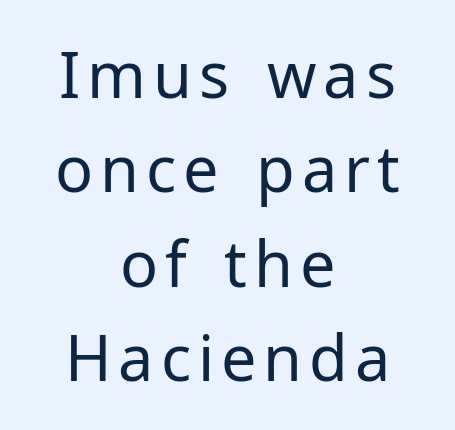
The image shows 63 px regular-weight sans-serif type, upright; set centered, normal line spacing (1.5x), not underlined; low stroke contrast and a medium x-height.
